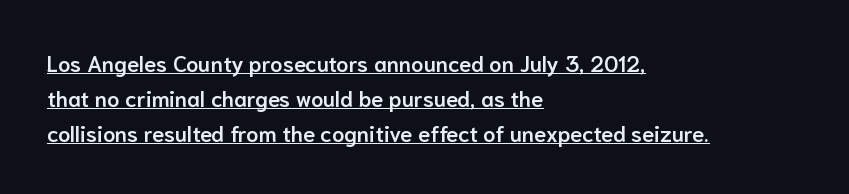
The image shows 22 px text type, upright; set left-aligned, normal line spacing (1.59x), normal letter spacing, underlined.
